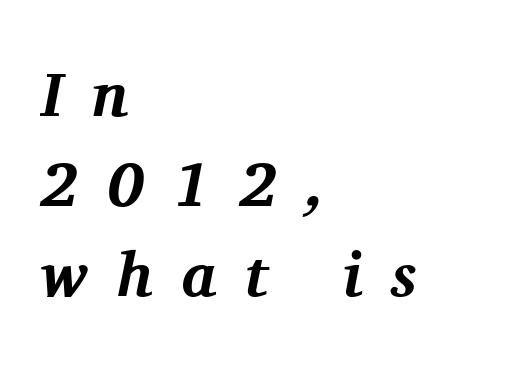
Would a proofreader flag this as italicized? Yes. You could only call the tracking loose — the letters float apart. This block has exactly the height ordinary leading produces. The characters look thick and weighty, a clear bold. This rendering uses left alignment, leaving the right contour irregular. Descenders are the only things crossing below the line.
